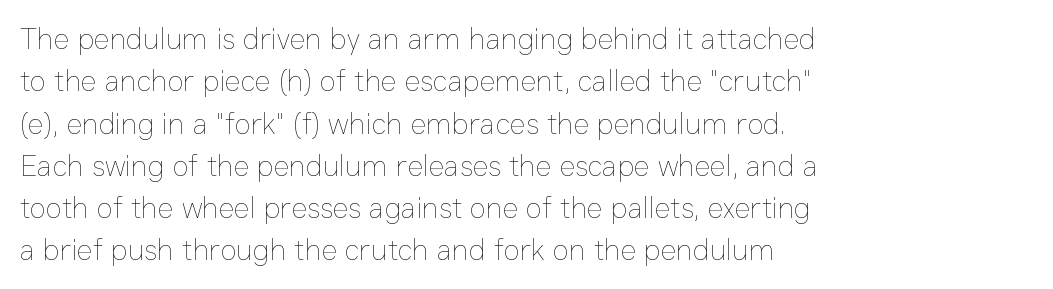
{"italic": "no", "bold": "no", "weight": "thin", "width": "normal", "stroke_contrast": "low", "x_height": "medium", "monospaced": "no", "underline": "no", "align": "left", "line_spacing": "normal", "line_spacing_ratio": 1.41, "letter_spacing": "normal", "letter_spacing_em": 0.0, "glyph_px": 30}
